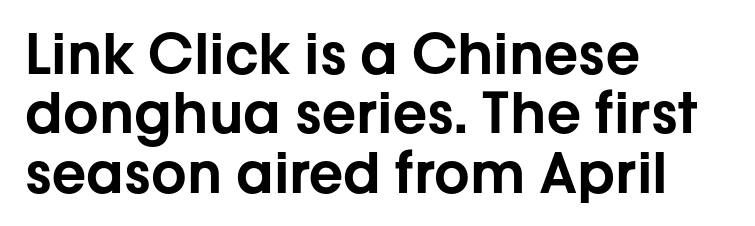
{"serif": "no", "italic": "no", "width": "normal", "stroke_contrast": "low", "x_height": "medium", "monospaced": "no", "underline": "no", "align": "left", "line_spacing": "tight", "line_spacing_ratio": 1.06, "letter_spacing": "normal", "letter_spacing_em": 0.0, "glyph_px": 56}
